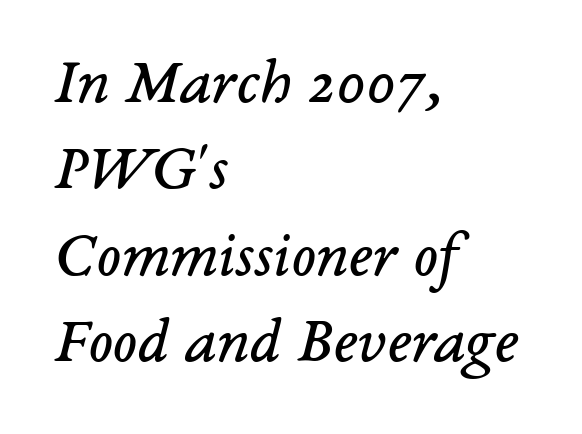
Q: Is the text bold? A: No.
Q: Is the text italic (slanted)? A: Yes, it leans right by about 14 degrees.
Q: Is the typeface a serif or a sans-serif typeface? A: Serif.
Q: Is the text underlined? A: No.
Q: How is the paragraph aligned? A: Left-aligned.
Q: Is the spacing between letters normal or unusually wide? A: Normal.
Q: Is the spacing between lines tight, normal or loose? A: Normal.
Q: Width (condensed, normal, or wide)? A: Normal.
Q: Stroke contrast? A: Low.
Q: x-height? A: Medium.
Q: Monospaced? A: No.
